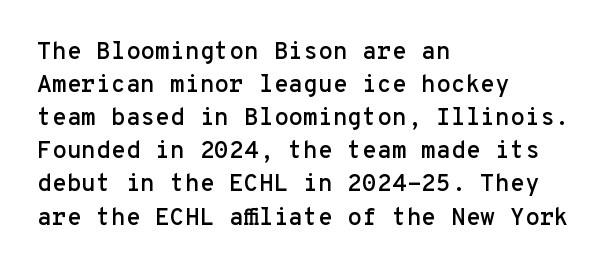
{"italic": "no", "underline": "no", "align": "left", "line_spacing": "normal", "line_spacing_ratio": 1.38, "letter_spacing": "normal", "letter_spacing_em": 0.0, "glyph_px": 24}
